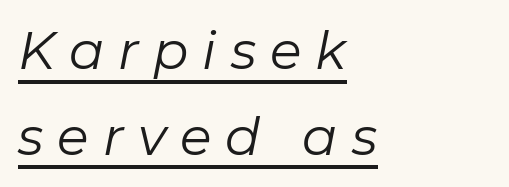
The image shows 52 px regular-weight type, italic (leaning right); set left-aligned, normal line spacing (1.65x), unusually wide letter spacing (+0.27 em), underlined; low stroke contrast and a medium x-height.
